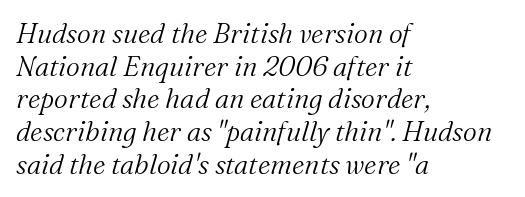
Heft: none added — not bold. Unmarked baselines from the first word to the last. The setting favours the left margin, as ordinary paragraphs usually do. In terms of letterspacing, this is plain default setting.
